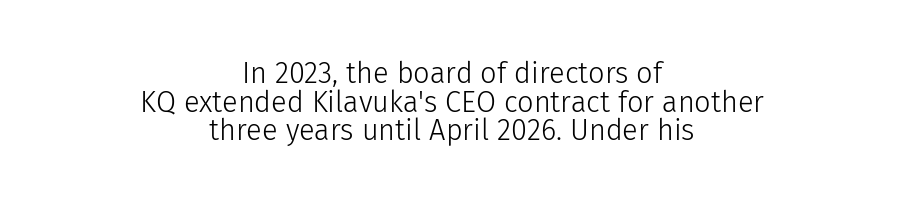
Q: Is the text bold? A: No.
Q: Is the text italic (slanted)? A: No, it is upright.
Q: Is the typeface a serif or a sans-serif typeface? A: Sans-serif.
Q: Is the text underlined? A: No.
Q: How is the paragraph aligned? A: Centered.
Q: Is the spacing between letters normal or unusually wide? A: Normal.
Q: Is the spacing between lines tight, normal or loose? A: Tight.
Q: Width (condensed, normal, or wide)? A: Normal.
Q: Stroke contrast? A: Low.
Q: x-height? A: Medium.
Q: Monospaced? A: No.
